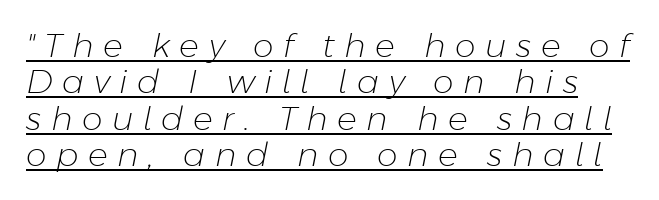
Caption: expanded tracking, letters set apart. Leading is clearly below the norm, producing a dense column. These lines are rendered in a variable-pitch font. Notice how a bar underscores the lettering throughout. The passage shown leans; its letterforms are oblique.
